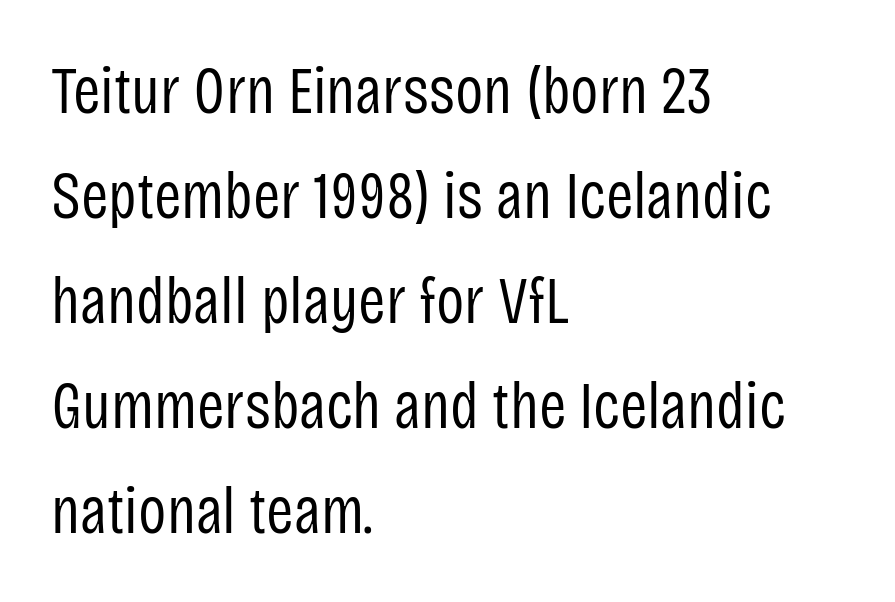
Notice how the passage keeps a crisp vertical edge on the left only. Between one letter and the next there's only the usual sliver of space. In terms of posture, this sample is upright. Serifs: no, the terminals of the letterforms are clean. Each new line begins a customary step beneath the previous one.
